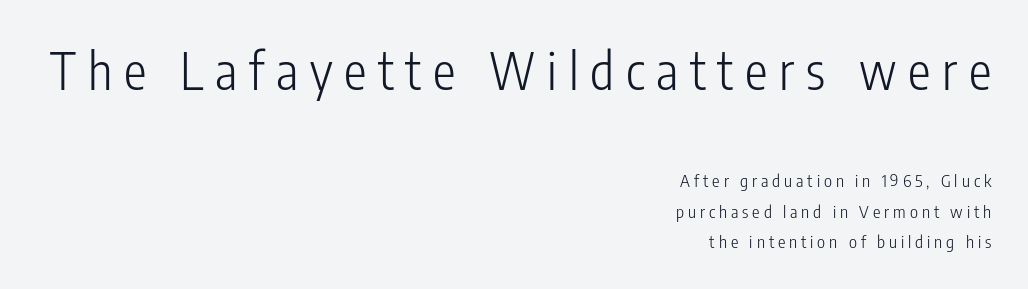
A student would call this right alignment; a typographer would say flush right, rag left. Summary of weight: not heavy and not bold. Is this a fixed-width face? No — the glyphs have proportional, varying widths. Bigger letters appear in the top chunk; the bottom chunk is reduced.
